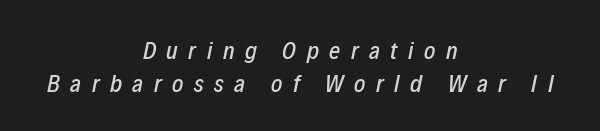
The image shows 24 px text type, italic (leaning right); set centered, normal line spacing (1.36x), unusually wide letter spacing (+0.44 em), not underlined.
